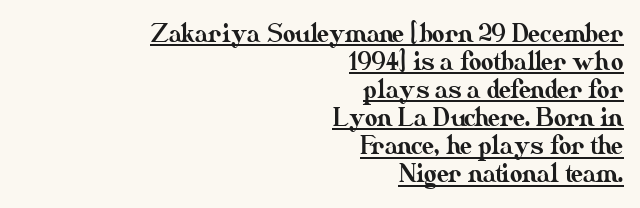
{"italic": "no", "underline": "yes", "align": "right", "line_spacing_ratio": 1.17, "letter_spacing": "normal", "letter_spacing_em": 0.0, "glyph_px": 24}
